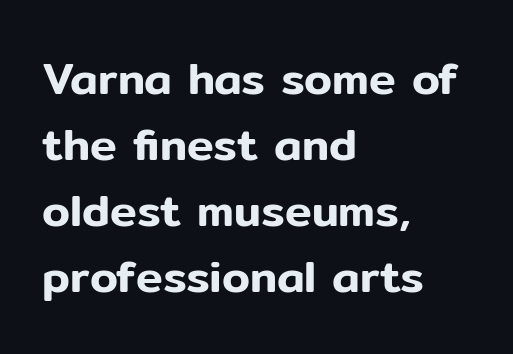
{"serif": "no", "italic": "no", "width": "normal", "stroke_contrast": "low", "x_height": "medium", "monospaced": "no", "underline": "no", "align": "left", "line_spacing": "normal", "line_spacing_ratio": 1.47, "letter_spacing": "normal", "letter_spacing_em": 0.0, "glyph_px": 45}
